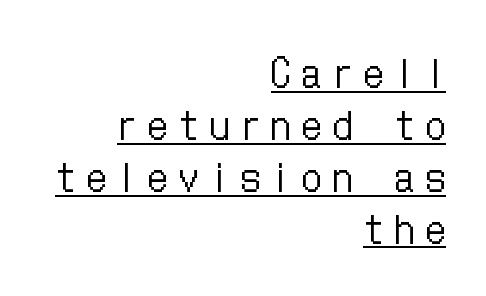
A typographer would call this underscored text. A flush-right, rag-left setting is used for this passage. Caption: expanded tracking, letters set apart. Bold? No — there's no thickening of the strokes. Upright lettering throughout. Leading: standard.
